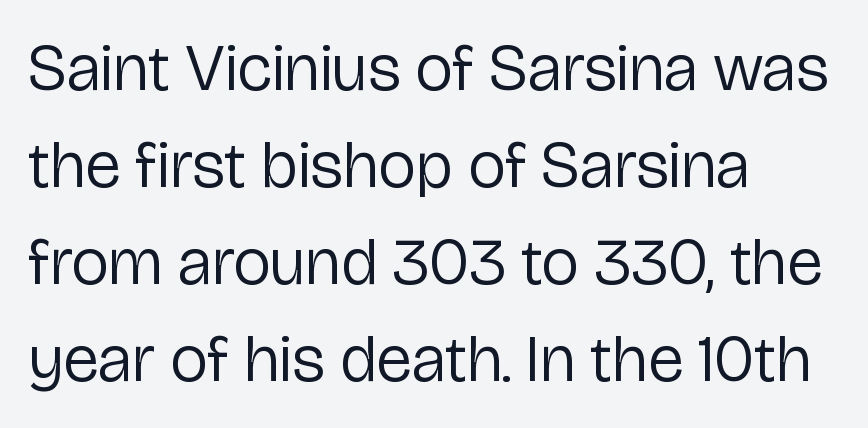
The image shows 66 px regular-weight sans-serif type, upright; set left-aligned, normal line spacing (1.47x), normal letter spacing, not underlined; low stroke contrast and a medium x-height.
